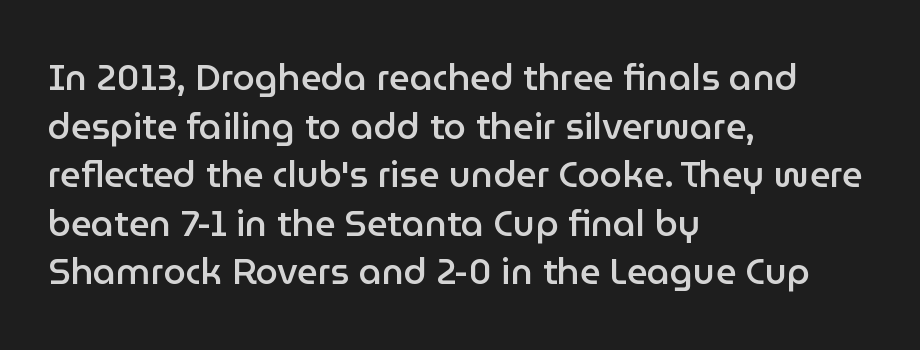
Q: Is the text bold? A: Semi-bold.
Q: Is the text italic (slanted)? A: No, it is upright.
Q: Is the typeface a serif or a sans-serif typeface? A: Sans-serif.
Q: Is the text underlined? A: No.
Q: How is the paragraph aligned? A: Left-aligned.
Q: Is the spacing between letters normal or unusually wide? A: Normal.
Q: Is the spacing between lines tight, normal or loose? A: Normal.
Q: Width (condensed, normal, or wide)? A: Normal.
Q: Stroke contrast? A: Low.
Q: x-height? A: Medium.
Q: Monospaced? A: No.
